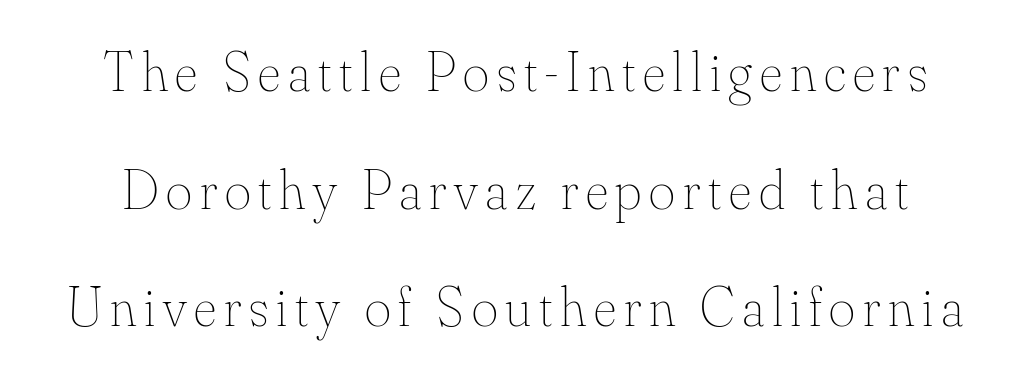
Varying glyph widths throughout — classic text-font behaviour. The passage shown is not bold in any degree. The foot of each line stays bare and open. A typesetter would mark this as roman, not italic.
